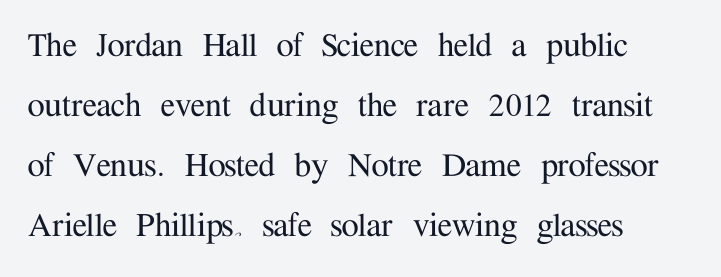
Q: Is the text italic (slanted)? A: No, it is upright.
Q: Is the typeface a serif or a sans-serif typeface? A: Serif.
Q: Is the text underlined? A: No.
Q: How is the paragraph aligned? A: Left-aligned.
Q: Is the spacing between letters normal or unusually wide? A: Normal.
Q: Is the spacing between lines tight, normal or loose? A: Normal.
Q: Width (condensed, normal, or wide)? A: Normal.
Q: Stroke contrast? A: Medium.
Q: x-height? A: Medium.
Q: Monospaced? A: No.
